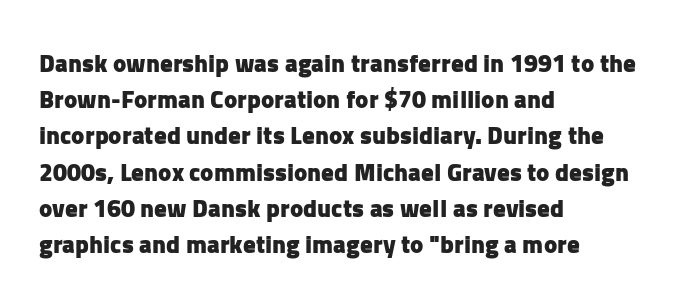
Typesetter's note: full bold, strokes at maximum text heaviness. Rendered with straight, roman letterforms. The line-height multiplier appears to be the usual default. Words appear dense and cohesive because spacing is normal. A student would call this left alignment; a typographer would say flush left, rag right. The baseline area is clear.
